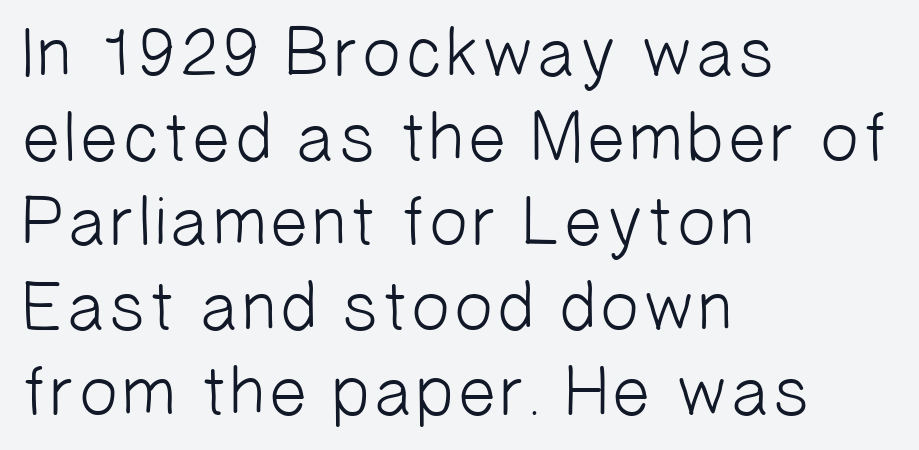
{"serif": "no", "bold": "no", "weight": "light", "width": "normal", "stroke_contrast": "low", "x_height": "medium", "monospaced": "no", "underline": "no", "align": "left", "line_spacing_ratio": 1.21, "letter_spacing": "normal", "letter_spacing_em": 0.0, "glyph_px": 70}
